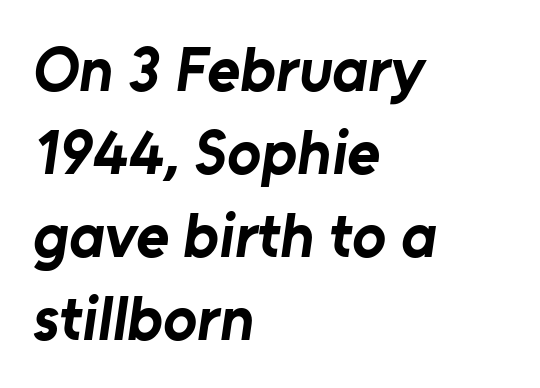
Notice how descenders clear the ascenders below comfortably — that's standard leading. Unmarked baselines from the first word to the last. No extra tracking has been applied to these lines. Emphasis by weight is at full strength: bold.
